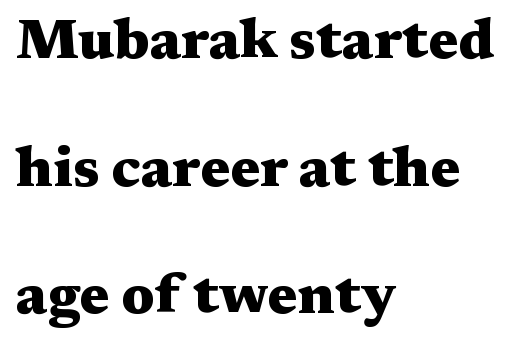
{"serif": "yes", "italic": "no", "bold": "yes", "weight": "heavy", "width": "wide", "stroke_contrast": "medium", "x_height": "medium", "monospaced": "no", "underline": "no", "align": "left", "line_spacing": "loose", "line_spacing_ratio": 2.28, "letter_spacing": "normal", "letter_spacing_em": 0.0, "glyph_px": 56}
